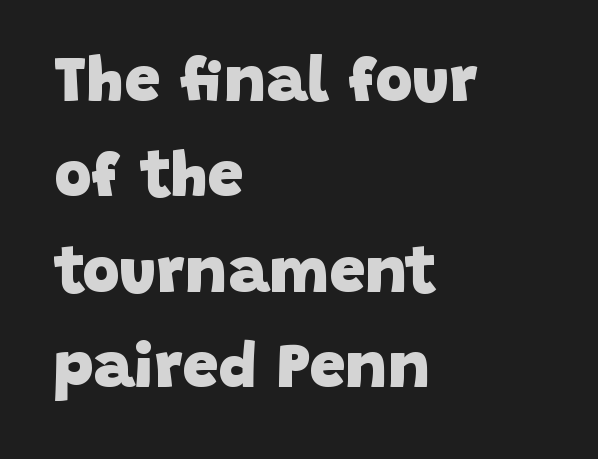
The image shows 64 px heavy sans-serif type; set left-aligned, normal line spacing (1.49x), normal letter spacing, not underlined; low stroke contrast and a large x-height.
